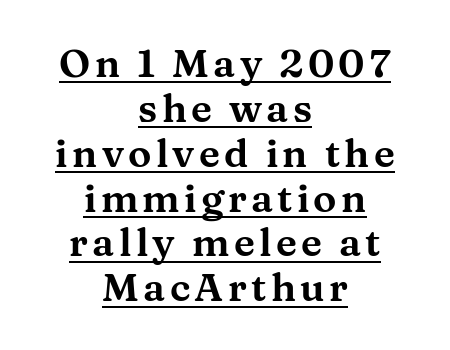
Is there much room between lines? No — they nearly touch. Decoration check: the copy is underlined. The passage is arranged like a title page — every line centered. Each letter's strokes conclude with small projecting serifs. Character widths vary here, with narrow letters taking less room than wide ones.
